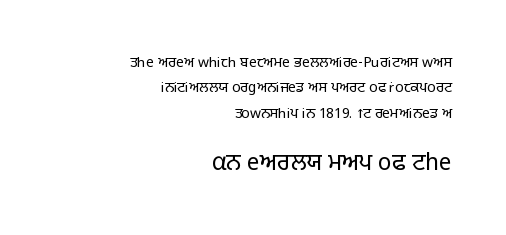
Q: Is the text bold? A: No.
Q: Is the text italic (slanted)? A: No, it is upright.
Q: Is the text underlined? A: No.
Q: How is the paragraph aligned? A: Right-aligned.
Q: Is the spacing between letters normal or unusually wide? A: Normal.
Q: Which block of text is set in a larger size, the first (top) or the second (bottom)? A: The second (bottom) one.
